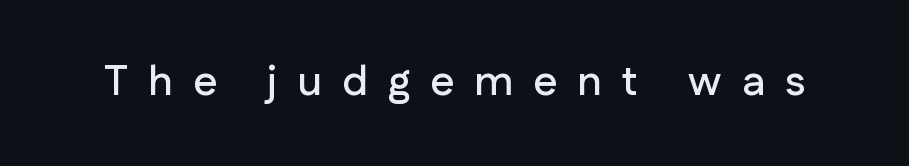
{"serif": "no", "italic": "no", "width": "normal", "stroke_contrast": "low", "x_height": "medium", "monospaced": "no", "underline": "no", "letter_spacing": "wide", "letter_spacing_em": 0.48, "glyph_px": 42}
